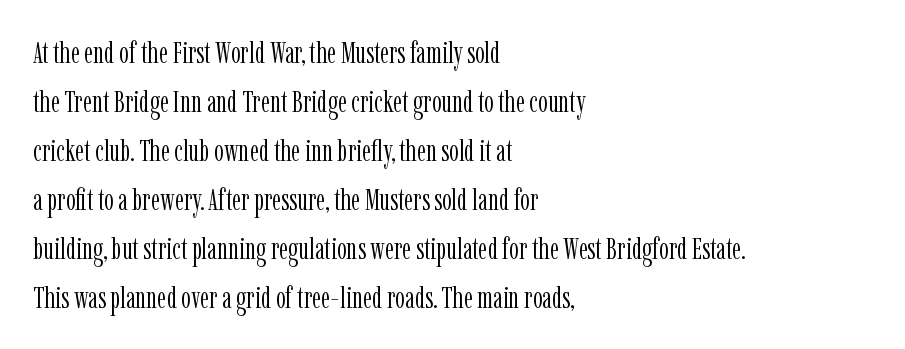
Q: Is the text bold? A: No.
Q: Is the text italic (slanted)? A: No, it is upright.
Q: Is the typeface a serif or a sans-serif typeface? A: Serif.
Q: Is the text underlined? A: No.
Q: How is the paragraph aligned? A: Left-aligned.
Q: Is the spacing between letters normal or unusually wide? A: Normal.
Q: Is the spacing between lines tight, normal or loose? A: Normal.
Q: Width (condensed, normal, or wide)? A: Condensed.
Q: Stroke contrast? A: Low.
Q: x-height? A: Medium.
Q: Monospaced? A: No.
